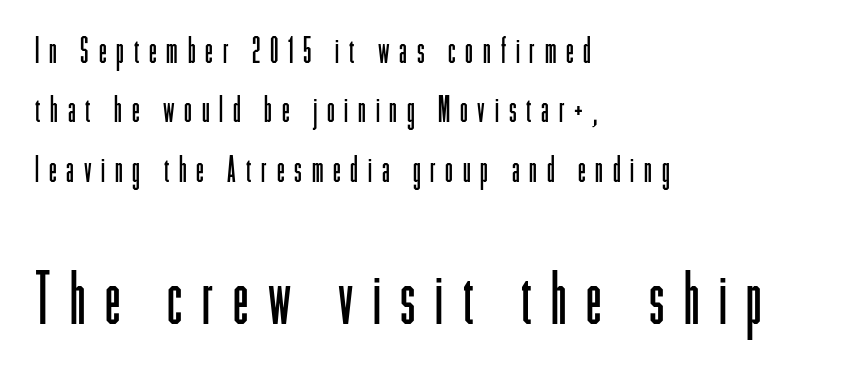
Q: Is the text bold? A: No.
Q: Is the text italic (slanted)? A: No, it is upright.
Q: Is the typeface a serif or a sans-serif typeface? A: Sans-serif.
Q: Is the text underlined? A: No.
Q: How is the paragraph aligned? A: Left-aligned.
Q: Is the spacing between letters normal or unusually wide? A: Unusually wide.
Q: Is the spacing between lines tight, normal or loose? A: Normal.
Q: Which block of text is set in a larger size, the first (top) or the second (bottom)? A: The second (bottom) one.
Q: Width (condensed, normal, or wide)? A: Condensed.
Q: Stroke contrast? A: Low.
Q: x-height? A: Medium.
Q: Monospaced? A: No.
